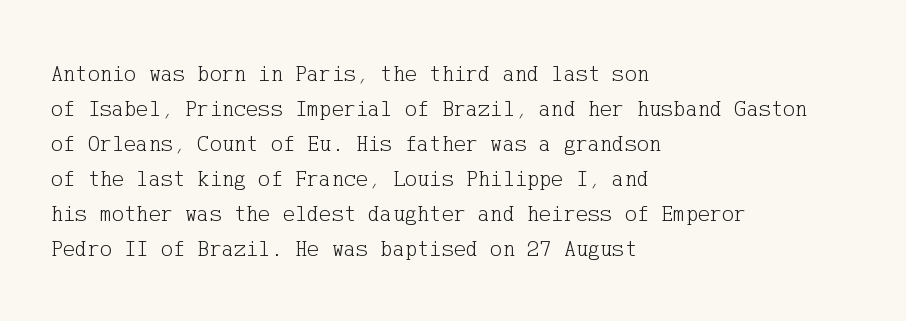
Q: Is the text bold? A: No.
Q: Is the text italic (slanted)? A: No, it is upright.
Q: Is the text underlined? A: No.
Q: How is the paragraph aligned? A: Left-aligned.
Q: Is the spacing between letters normal or unusually wide? A: Normal.
Q: Is the spacing between lines tight, normal or loose? A: Normal.
